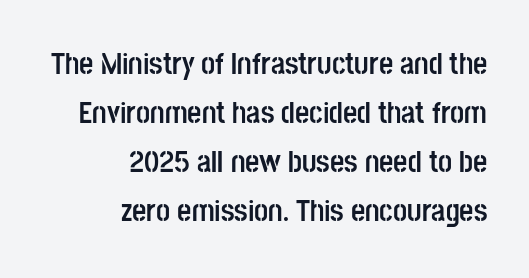
The passage shown is emphatically bold. The rows are spaced the way most documents space them. Each letter's strokes conclude bluntly, with no projecting serifs. Leftover space on each line is placed entirely before the opening word.
